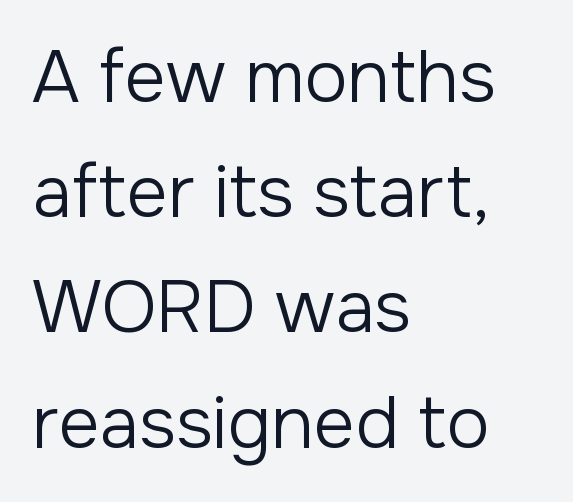
{"serif": "no", "italic": "no", "bold": "no", "weight": "regular", "width": "normal", "stroke_contrast": "low", "x_height": "medium", "monospaced": "no", "underline": "no", "align": "left", "line_spacing": "normal", "line_spacing_ratio": 1.6, "letter_spacing": "normal", "letter_spacing_em": 0.0, "glyph_px": 72}
